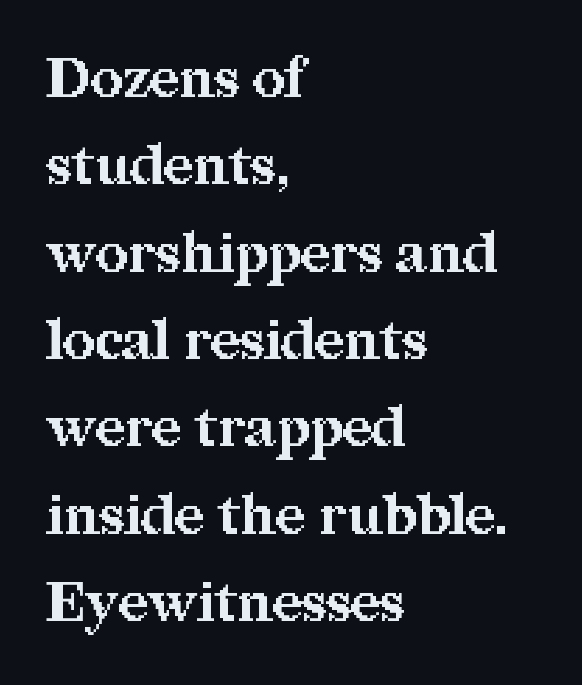
{"serif": "yes", "italic": "no", "bold": "yes", "weight": "bold", "width": "normal", "stroke_contrast": "medium", "x_height": "medium", "monospaced": "no", "underline": "no", "align": "left", "line_spacing": "normal", "line_spacing_ratio": 1.56, "letter_spacing": "normal", "letter_spacing_em": 0.0, "glyph_px": 56}
